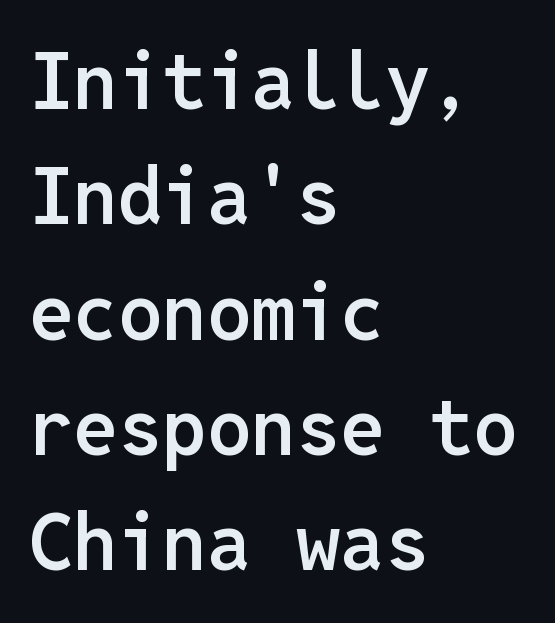
The image shows 79 px semibold sans-serif type, upright, monospaced; set left-aligned, normal line spacing (1.46x), normal letter spacing, not underlined; low stroke contrast and a medium x-height.
